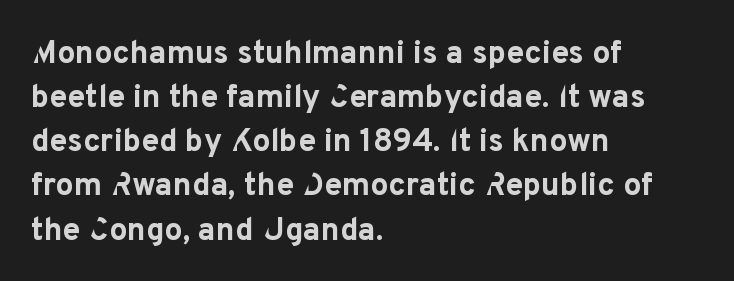
The image shows 32 px bold sans-serif type, upright; set left-aligned, normal line spacing (1.38x), normal letter spacing, not underlined; low stroke contrast and a medium x-height.
